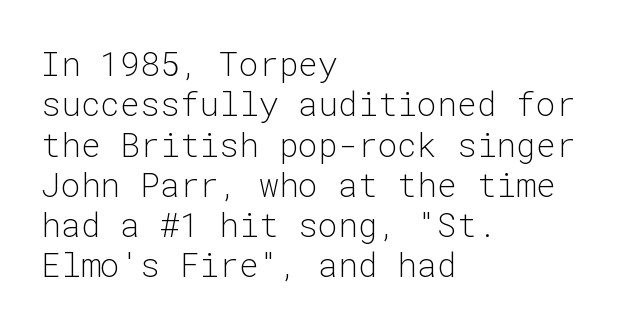
Look at the tracking — it's just the regular setting, nothing added. The typeface has the unassuming heft of standard copy or less. The typography opts for an upright posture over an oblique one. Stroke terminals: plain, sans-serif.
